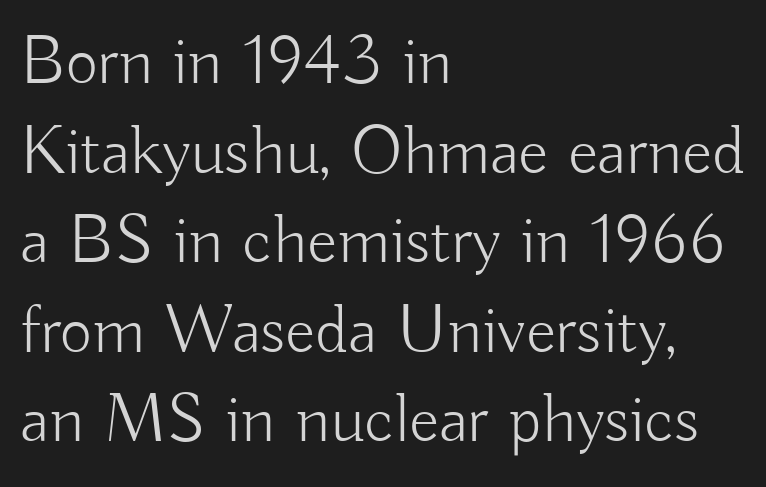
Q: Is the text bold? A: No.
Q: Is the text italic (slanted)? A: No, it is upright.
Q: Is the typeface a serif or a sans-serif typeface? A: Sans-serif.
Q: Is the text underlined? A: No.
Q: How is the paragraph aligned? A: Left-aligned.
Q: Is the spacing between letters normal or unusually wide? A: Normal.
Q: Is the spacing between lines tight, normal or loose? A: Normal.
Q: Width (condensed, normal, or wide)? A: Normal.
Q: Stroke contrast? A: Low.
Q: x-height? A: Small.
Q: Monospaced? A: No.
